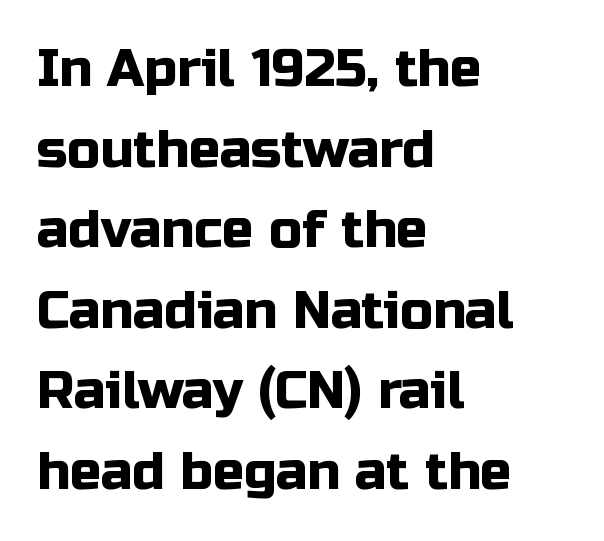
Q: Is the text italic (slanted)? A: No, it is upright.
Q: Is the typeface a serif or a sans-serif typeface? A: Sans-serif.
Q: Is the text underlined? A: No.
Q: How is the paragraph aligned? A: Left-aligned.
Q: Is the spacing between letters normal or unusually wide? A: Normal.
Q: Is the spacing between lines tight, normal or loose? A: Normal.
Q: Width (condensed, normal, or wide)? A: Normal.
Q: Stroke contrast? A: Low.
Q: x-height? A: Medium.
Q: Monospaced? A: No.
